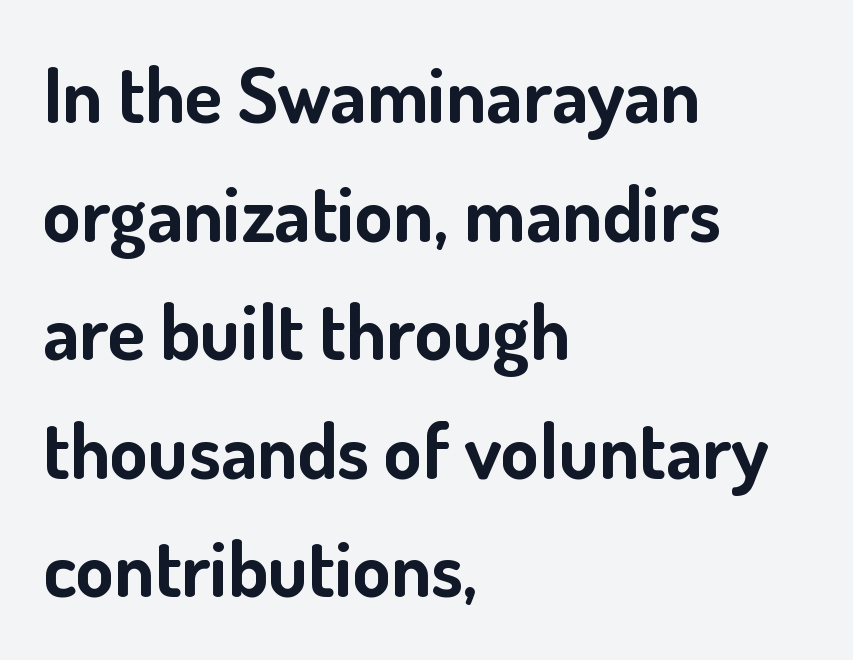
No word sits above an underline. Tracking here is standard; glyphs follow each other at the usual distance. Evenly set lines give the paragraph a standard silhouette. Serif or sans? Sans — the stroke terminals are bare. This sample has the flowing, uneven cadence of proportional lettering. A dark, heavy texture on the line: the type is bold.
